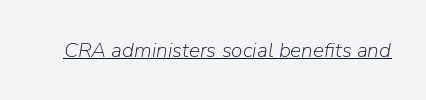
Inter-character spacing is left at the font's built-in metrics. Rendered with sloped, italic letterforms. Vertical stems look standard width or narrower in stroke. You can see a thin bar hugging the bottom of the glyphs.
